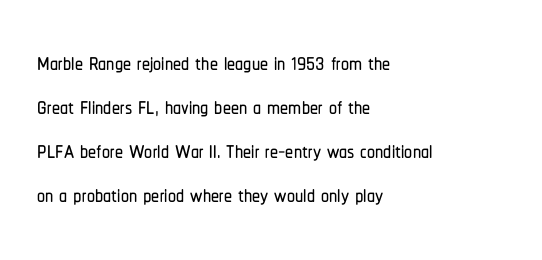
The image shows 32 px condensed sans-serif type, upright; set left-aligned, normal line spacing (1.38x), normal letter spacing, not underlined; low stroke contrast and a medium x-height.
